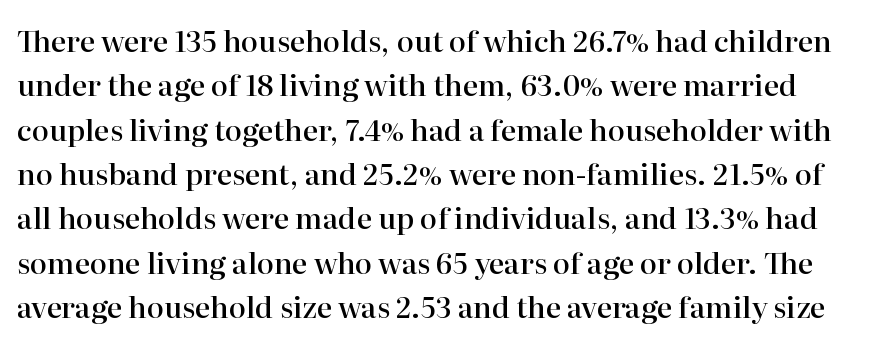
Moderately thickened strokes mark this as semibold type. The vertical gap from one line to the next is medium. The letters advance in unequal steps, a hallmark of proportional type. Notice how the stems are strictly vertical — no italics here. Serif or sans? Serif — the stroke terminals have little feet. Nobody drew a line under any word here.
